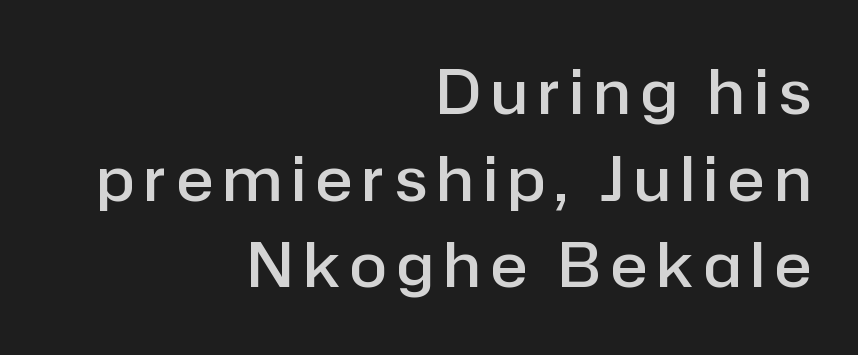
Q: Is the text bold? A: Semi-bold.
Q: Is the text italic (slanted)? A: No, it is upright.
Q: Is the typeface a serif or a sans-serif typeface? A: Sans-serif.
Q: Is the text underlined? A: No.
Q: How is the paragraph aligned? A: Right-aligned.
Q: Is the spacing between lines tight, normal or loose? A: Normal.
Q: Width (condensed, normal, or wide)? A: Normal.
Q: Stroke contrast? A: Low.
Q: x-height? A: Medium.
Q: Monospaced? A: No.
